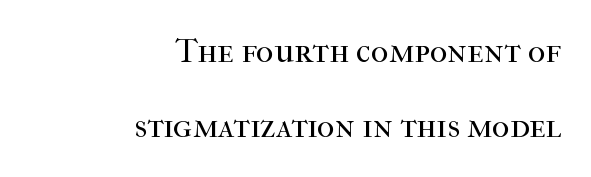
The image shows 34 px regular-weight serif type, upright; set right-aligned, loose line spacing (2.22x), normal letter spacing, not underlined; high stroke contrast and a medium x-height.
